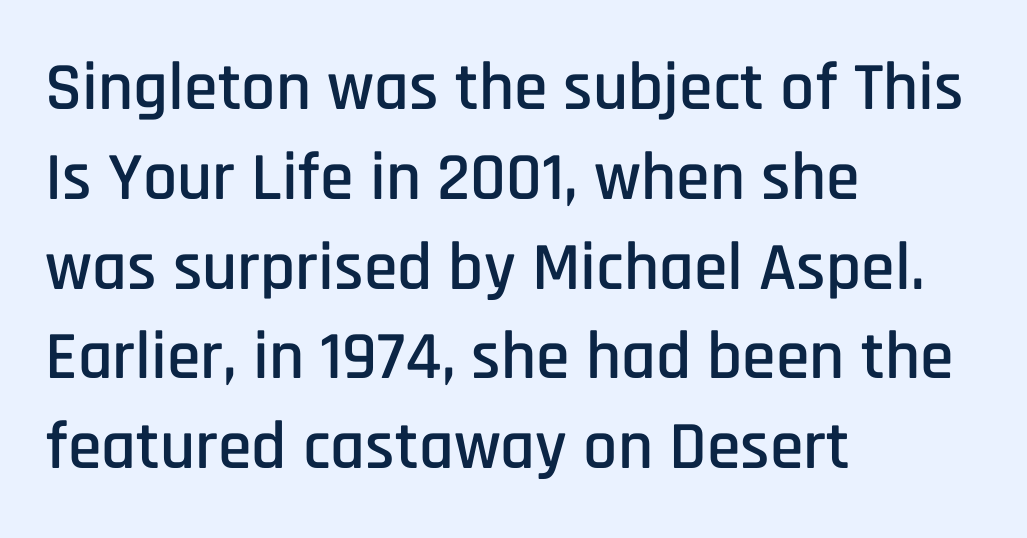
Q: Is the text italic (slanted)? A: No, it is upright.
Q: Is the typeface a serif or a sans-serif typeface? A: Sans-serif.
Q: Is the text underlined? A: No.
Q: How is the paragraph aligned? A: Left-aligned.
Q: Is the spacing between letters normal or unusually wide? A: Normal.
Q: Is the spacing between lines tight, normal or loose? A: Normal.
Q: Width (condensed, normal, or wide)? A: Condensed.
Q: Stroke contrast? A: Low.
Q: x-height? A: Large.
Q: Monospaced? A: No.
